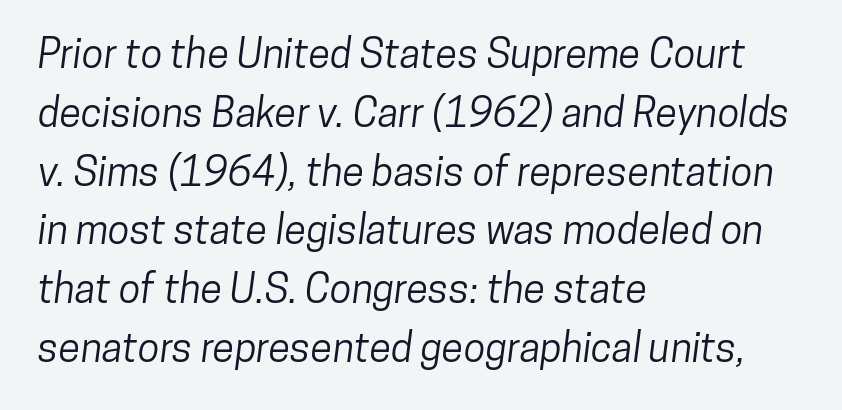
The image shows 40 px condensed sans-serif type; set left-aligned, normal line spacing (1.47x), normal letter spacing, not underlined; low stroke contrast and a medium x-height.
